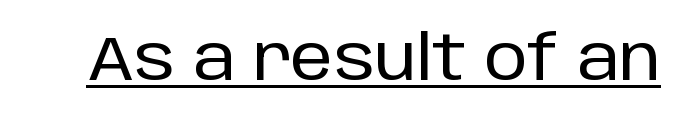
Nope, not italic — everything's standing straight. Note the varied advance widths — an 'i' is clearly narrower than an 'm'. Are there feet on the stems? There aren't — it's a sans. This is underlined copy, the kind a proofreader might mark for attention. The letters sit at their default tracking, neither squeezed nor spread.
